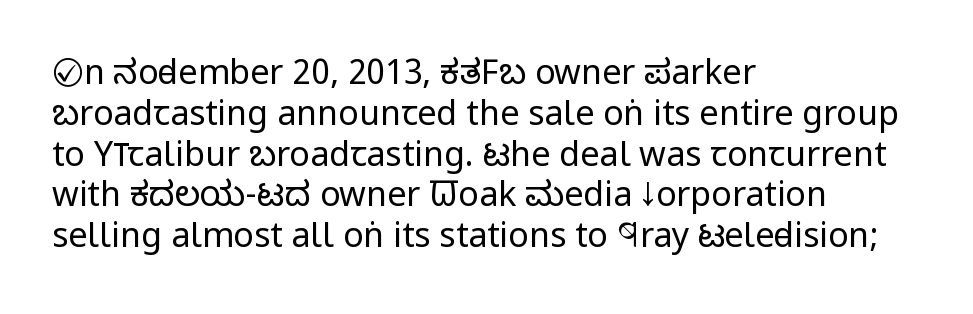
The image shows 34 px regular-weight, condensed sans-serif type, upright; set left-aligned, line spacing 1.2x, normal letter spacing, not underlined; low stroke contrast and a large x-height.
